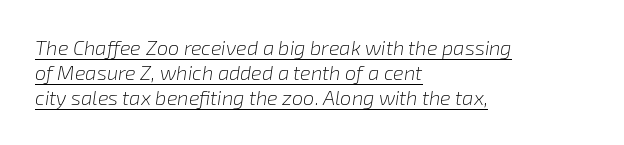
Students, observe the line beneath the letters — that is underlining. Nothing unusual about the tracking: characters are spaced as the font intends. The ragged edge is on the right, which tells us the setting is flush left. Yep, that's italic — everything's leaning.
